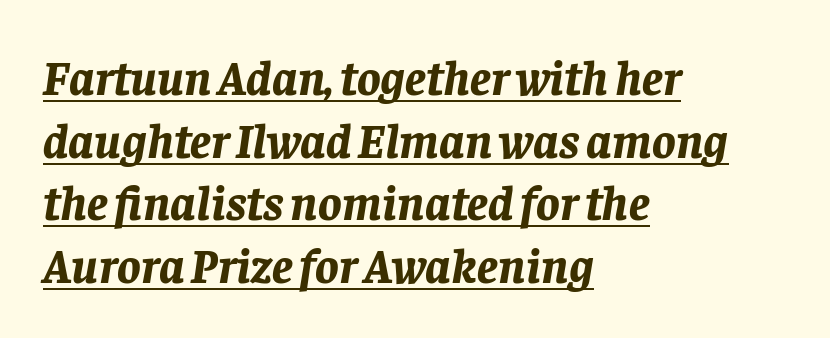
{"italic": "yes", "lean": "right", "slant_degrees": 8, "bold": "yes", "weight": "bold", "width": "normal", "stroke_contrast": "low", "x_height": "large", "monospaced": "no", "underline": "yes", "align": "left", "line_spacing": "normal", "line_spacing_ratio": 1.28, "letter_spacing": "normal", "letter_spacing_em": 0.0, "glyph_px": 49}
